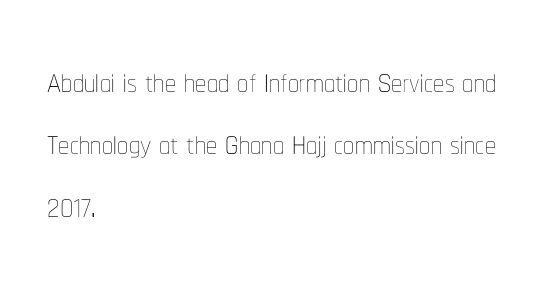
Q: Is the text bold? A: No.
Q: Is the text italic (slanted)? A: No, it is upright.
Q: Is the text underlined? A: No.
Q: How is the paragraph aligned? A: Left-aligned.
Q: Is the spacing between letters normal or unusually wide? A: Normal.
Q: Is the spacing between lines tight, normal or loose? A: Normal.
Q: Width (condensed, normal, or wide)? A: Condensed.
Q: Stroke contrast? A: Low.
Q: x-height? A: Medium.
Q: Monospaced? A: No.
